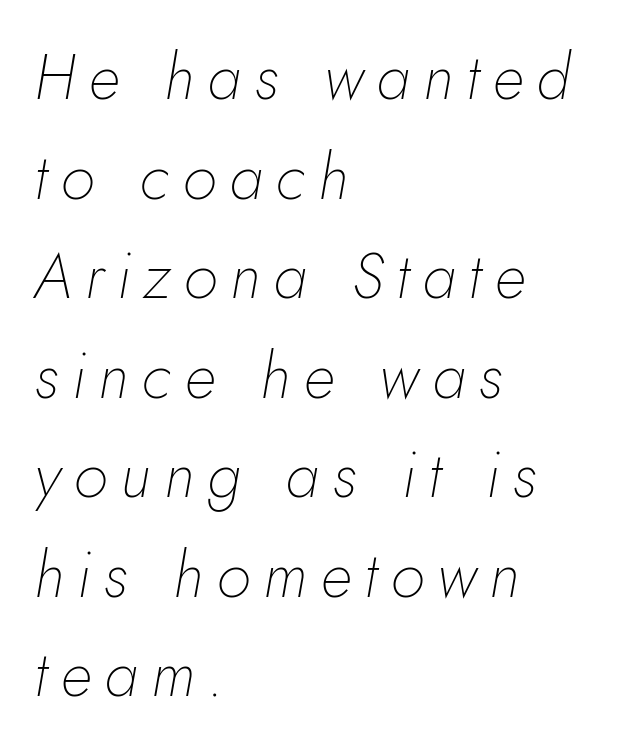
{"italic": "yes", "lean": "right", "slant_degrees": 10, "bold": "no", "weight": "thin", "width": "normal", "stroke_contrast": "low", "x_height": "small", "monospaced": "no", "underline": "no", "align": "left", "line_spacing": "normal", "line_spacing_ratio": 1.58, "letter_spacing": "wide", "letter_spacing_em": 0.21, "glyph_px": 63}
